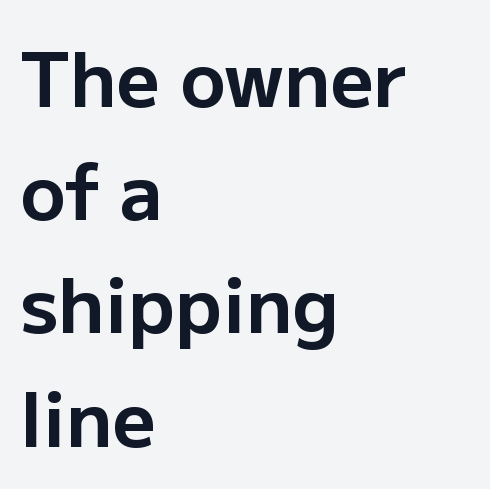
The image shows 75 px bold sans-serif type, upright; set left-aligned, normal line spacing (1.51x), normal letter spacing, not underlined; low stroke contrast and a medium x-height.
